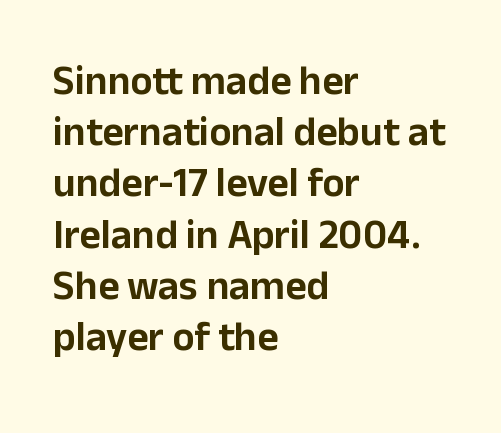
The passage shown is typed in a proportional face where columns would drift. Font category for this specimen: sans-serif. Compared with typical body copy, the letter spacing here is the same. Notice how the stems are strictly vertical — no italics here.
